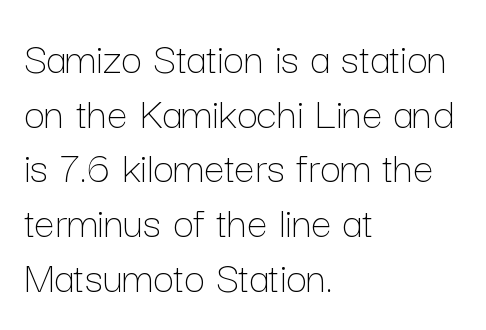
The image shows 46 px thin type, upright; set left-aligned, line spacing 1.19x, normal letter spacing, not underlined; low stroke contrast and a medium x-height.
